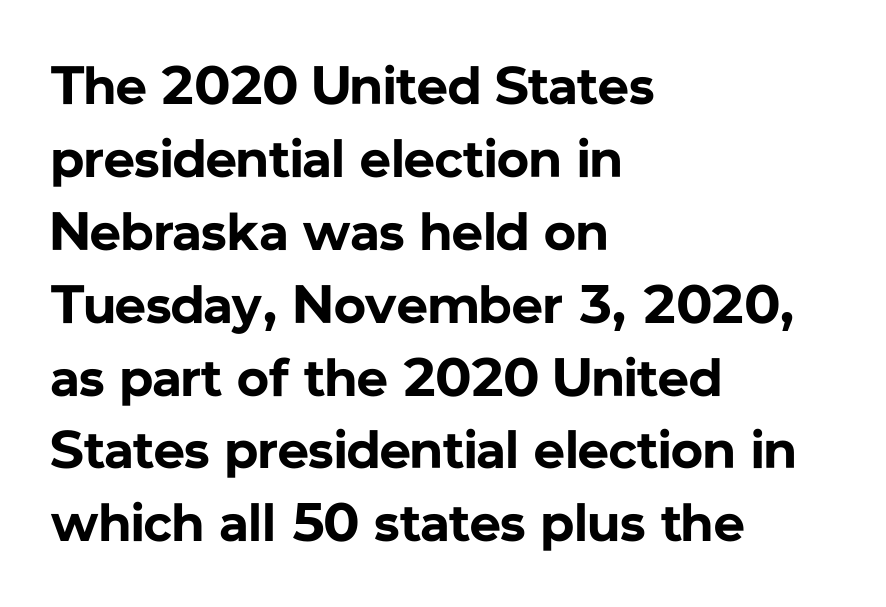
{"serif": "no", "italic": "no", "bold": "yes", "weight": "bold", "width": "normal", "stroke_contrast": "low", "x_height": "medium", "monospaced": "no", "underline": "no", "align": "left", "line_spacing": "normal", "line_spacing_ratio": 1.35, "letter_spacing": "normal", "letter_spacing_em": 0.0, "glyph_px": 54}
